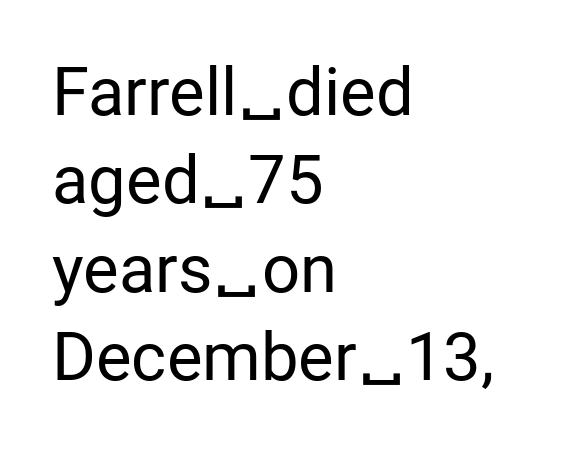
Characters follow at the spacing the type designer built in. Type style note: lacks serifs. Each stroke keeps to a modest, everyday thickness or less. The designer left line spacing at the default. Underlining? Definitely not there.
